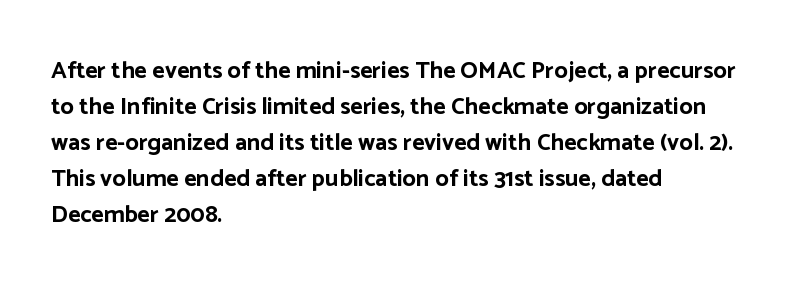
{"italic": "no", "bold": "yes", "underline": "no", "align": "left", "line_spacing": "normal", "line_spacing_ratio": 1.5, "letter_spacing": "normal", "letter_spacing_em": 0.0, "glyph_px": 24}
